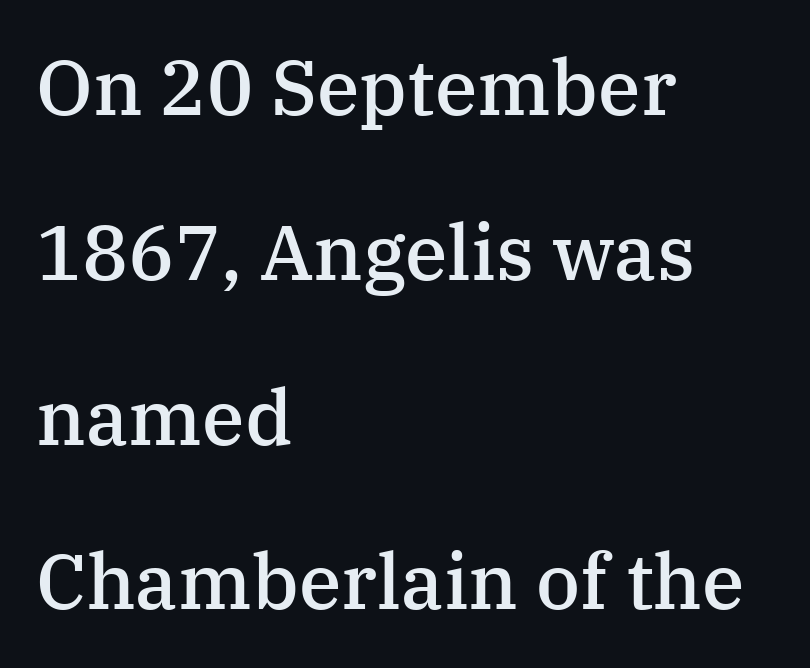
The image shows 77 px semibold serif type, upright; set left-aligned, loose line spacing (2.14x), normal letter spacing, not underlined; medium stroke contrast and a medium x-height.
